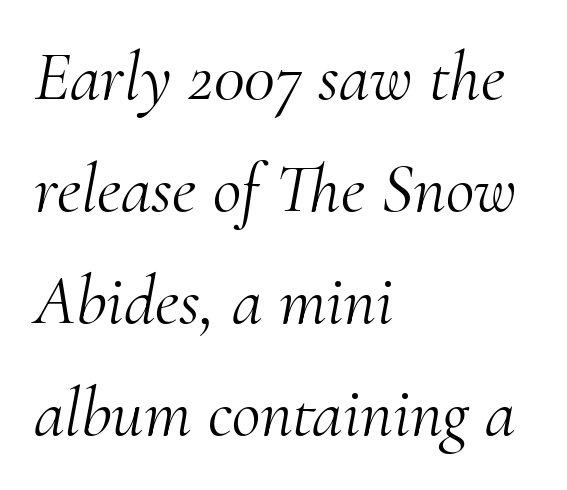
The rows are spaced the way most documents space them. The compositor pushed each line to the left boundary. A typesetter would mark this as italic. A quiet, ordinary-to-light weight characterises the typeface.
